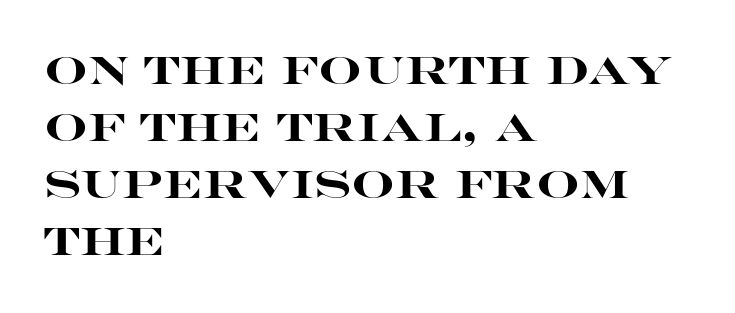
What weight is shown? A full bold with thick strokes. It's the straight-up-and-down kind of type. Spacing verdict: proportional, widths tailored to each character. Nothing unusual about the tracking: characters are spaced as the font intends.
